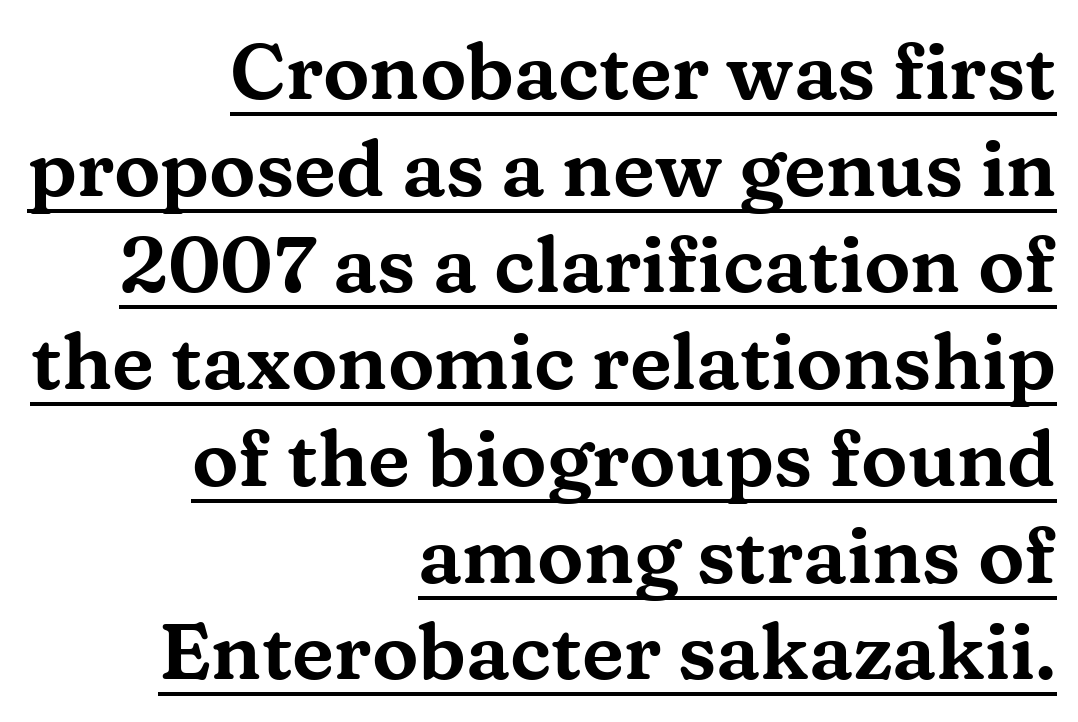
The image shows 78 px wide serif type, upright; set right-aligned, line spacing 1.24x, normal letter spacing, underlined; medium stroke contrast and a medium x-height.
